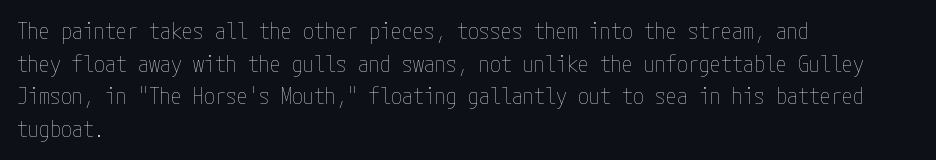
The image shows 22 px text type, upright; set left-aligned, normal line spacing (1.48x), normal letter spacing, not underlined.
